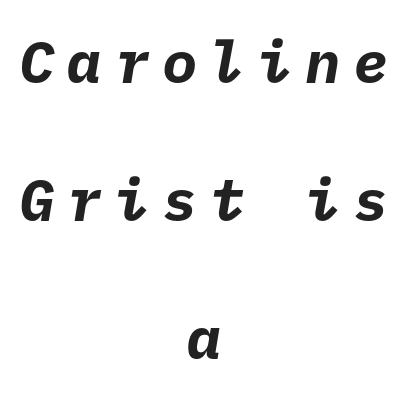
The image shows 59 px bold sans-serif type; set centered, loose line spacing (2.34x), unusually wide letter spacing (+0.21 em), not underlined; low stroke contrast and a medium x-height.
